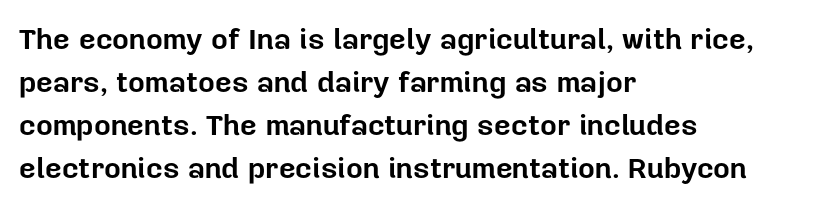
The image shows 29 px bold sans-serif type, upright; set left-aligned, normal line spacing (1.48x), normal letter spacing, not underlined; low stroke contrast and a medium x-height.
